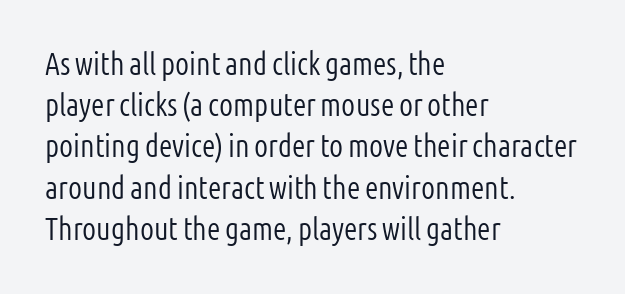
Caption: face not bold, strokes unweighted. In terms of letterform style, serifs are entirely absent. You could call the tracking neutral — neither tight nor loose. Do the characters align in a grid? No, the font is proportional. The specimen reads as upright at a glance. In CSS terms this would be text-align: left.
